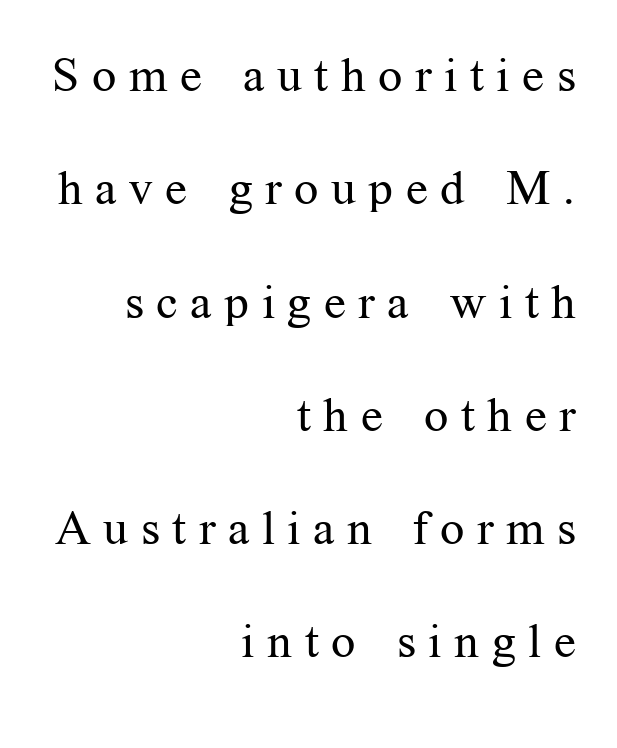
{"serif": "yes", "italic": "no", "bold": "no", "weight": "regular", "width": "normal", "stroke_contrast": "medium", "x_height": "medium", "monospaced": "no", "underline": "no", "align": "right", "line_spacing": "loose", "line_spacing_ratio": 2.36, "letter_spacing": "wide", "letter_spacing_em": 0.26, "glyph_px": 48}
